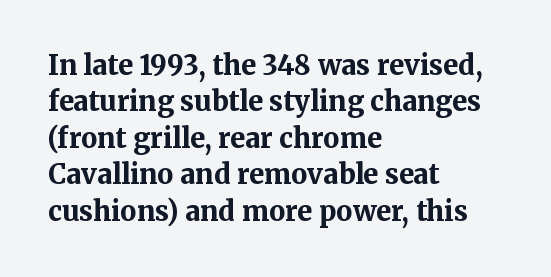
{"italic": "no", "bold": "yes", "underline": "no", "align": "left", "line_spacing": "normal", "line_spacing_ratio": 1.35, "letter_spacing": "normal", "letter_spacing_em": 0.0, "glyph_px": 27}
